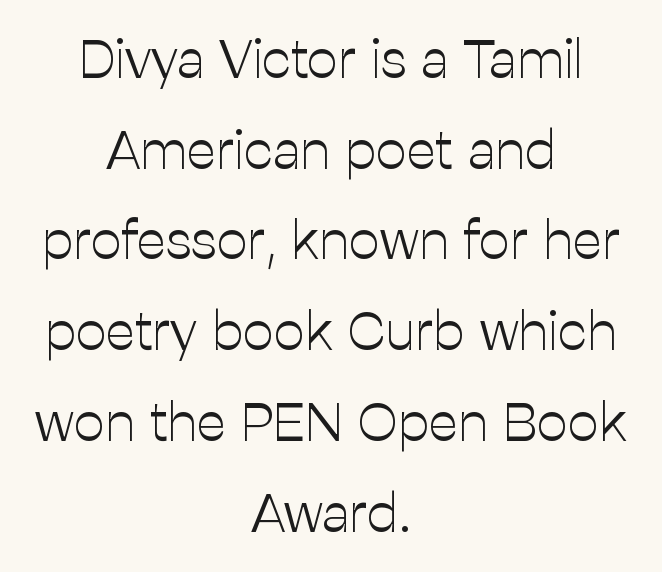
Q: Is the text bold? A: No.
Q: Is the text italic (slanted)? A: No, it is upright.
Q: Is the typeface a serif or a sans-serif typeface? A: Sans-serif.
Q: Is the text underlined? A: No.
Q: How is the paragraph aligned? A: Centered.
Q: Is the spacing between letters normal or unusually wide? A: Normal.
Q: Is the spacing between lines tight, normal or loose? A: Normal.
Q: Width (condensed, normal, or wide)? A: Normal.
Q: Stroke contrast? A: Low.
Q: x-height? A: Medium.
Q: Monospaced? A: No.
